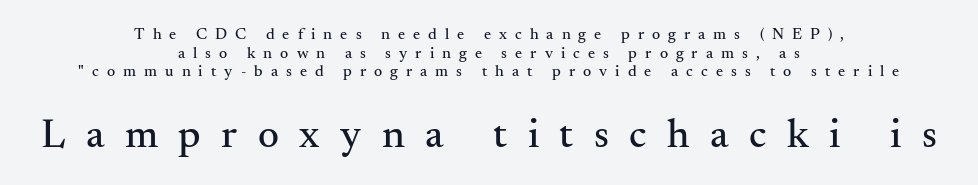
Q: Is the text italic (slanted)? A: No, it is upright.
Q: Is the typeface a serif or a sans-serif typeface? A: Serif.
Q: Is the text underlined? A: No.
Q: How is the paragraph aligned? A: Centered.
Q: Is the spacing between letters normal or unusually wide? A: Unusually wide.
Q: Which block of text is set in a larger size, the first (top) or the second (bottom)? A: The second (bottom) one.
Q: Width (condensed, normal, or wide)? A: Normal.
Q: Stroke contrast? A: Medium.
Q: x-height? A: Small.
Q: Monospaced? A: No.
